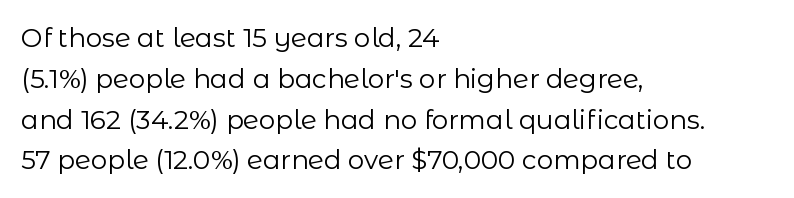
Q: Is the text bold? A: No.
Q: Is the text italic (slanted)? A: No, it is upright.
Q: Is the text underlined? A: No.
Q: How is the paragraph aligned? A: Left-aligned.
Q: Is the spacing between letters normal or unusually wide? A: Normal.
Q: Is the spacing between lines tight, normal or loose? A: Normal.
